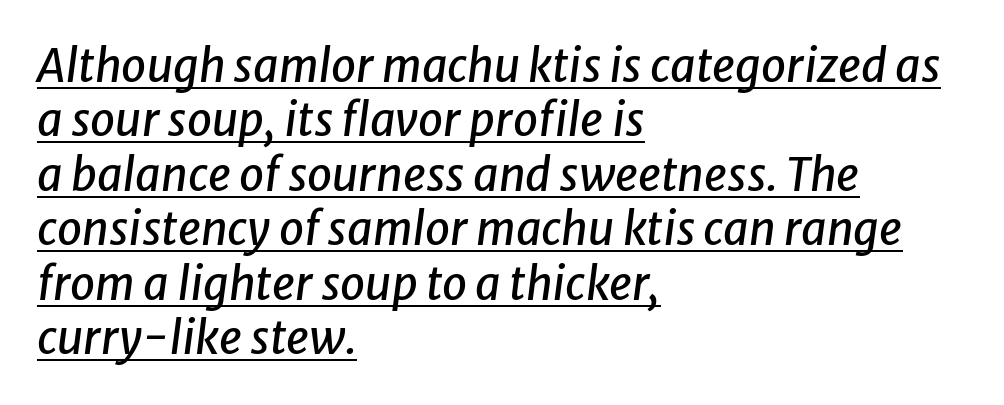
There's an unmistakable incline to the writing here. A continuous stroke trails under the words, as in a hyperlink. The face used here is proportionally spaced, like ordinary book or web type. Reading down the block, your eye returns to a fixed left position each line. The face used here is rendered with its standard letterfit.
